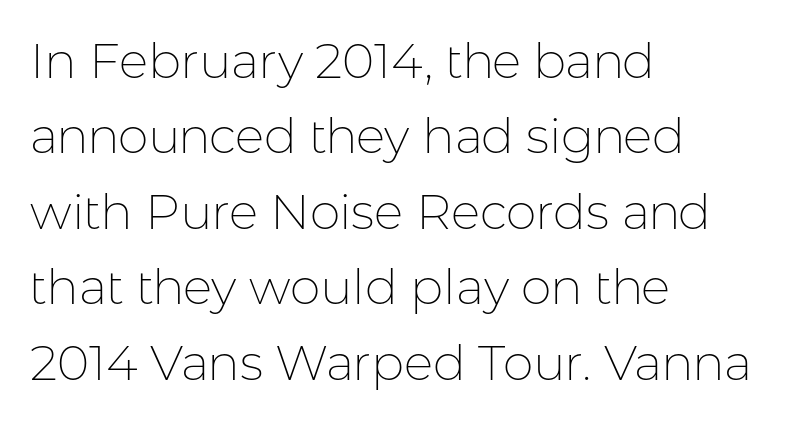
Q: Is the text bold? A: No.
Q: Is the text italic (slanted)? A: No, it is upright.
Q: Is the typeface a serif or a sans-serif typeface? A: Sans-serif.
Q: Is the text underlined? A: No.
Q: How is the paragraph aligned? A: Left-aligned.
Q: Is the spacing between letters normal or unusually wide? A: Normal.
Q: Is the spacing between lines tight, normal or loose? A: Normal.
Q: Width (condensed, normal, or wide)? A: Normal.
Q: Stroke contrast? A: Low.
Q: x-height? A: Medium.
Q: Monospaced? A: No.
